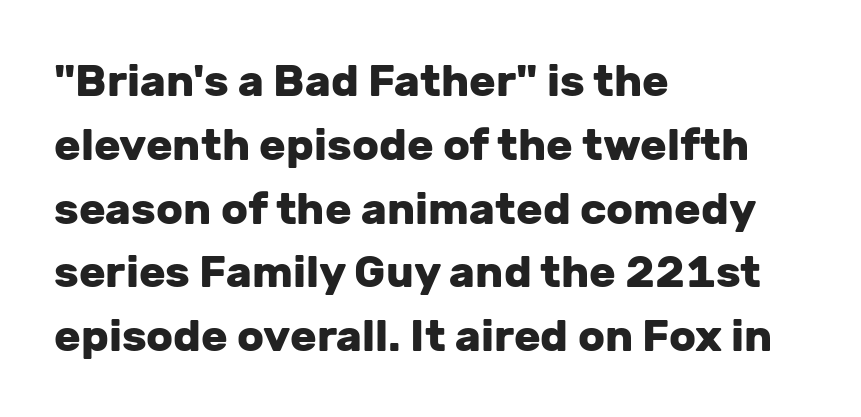
{"serif": "no", "italic": "no", "bold": "yes", "weight": "heavy", "width": "normal", "stroke_contrast": "low", "x_height": "medium", "monospaced": "no", "underline": "no", "align": "left", "line_spacing": "normal", "line_spacing_ratio": 1.45, "letter_spacing": "normal", "letter_spacing_em": 0.0, "glyph_px": 44}
